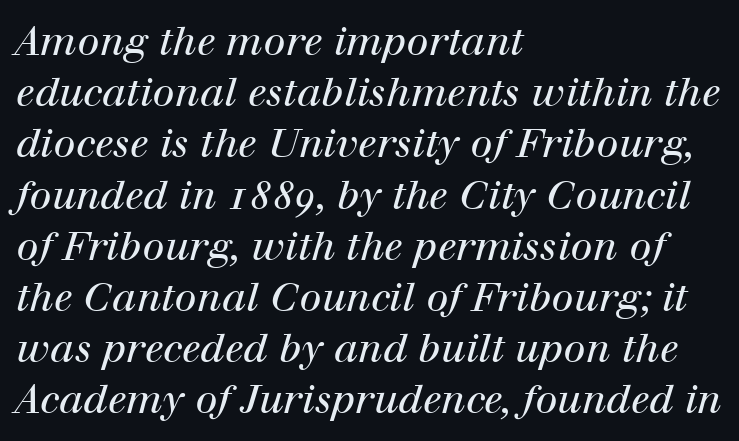
Q: Is the text bold? A: No.
Q: Is the text italic (slanted)? A: Yes, it leans right by about 12 degrees.
Q: Is the typeface a serif or a sans-serif typeface? A: Serif.
Q: Is the text underlined? A: No.
Q: How is the paragraph aligned? A: Left-aligned.
Q: Is the spacing between letters normal or unusually wide? A: Normal.
Q: Is the spacing between lines tight, normal or loose? A: Normal.
Q: Width (condensed, normal, or wide)? A: Normal.
Q: Stroke contrast? A: High.
Q: x-height? A: Medium.
Q: Monospaced? A: No.
